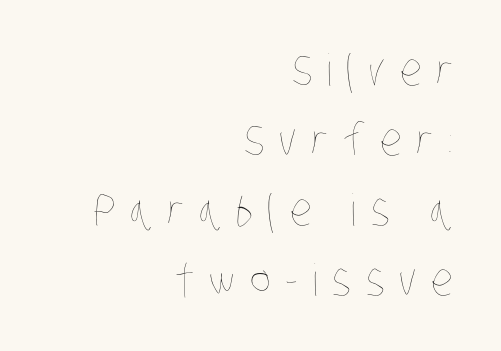
Q: Is the text bold? A: No.
Q: Is the text underlined? A: No.
Q: How is the paragraph aligned? A: Right-aligned.
Q: Is the spacing between letters normal or unusually wide? A: Unusually wide.
Q: Is the spacing between lines tight, normal or loose? A: Normal.
Q: Width (condensed, normal, or wide)? A: Condensed.
Q: Stroke contrast? A: Low.
Q: x-height? A: Large.
Q: Monospaced? A: No.
